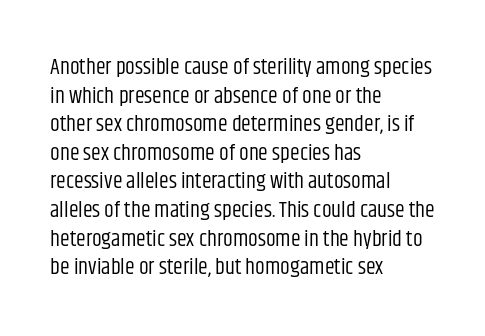
{"italic": "no", "bold": "no", "underline": "no", "align": "left", "line_spacing": "normal", "line_spacing_ratio": 1.3, "letter_spacing": "normal", "letter_spacing_em": 0.0, "glyph_px": 22}
